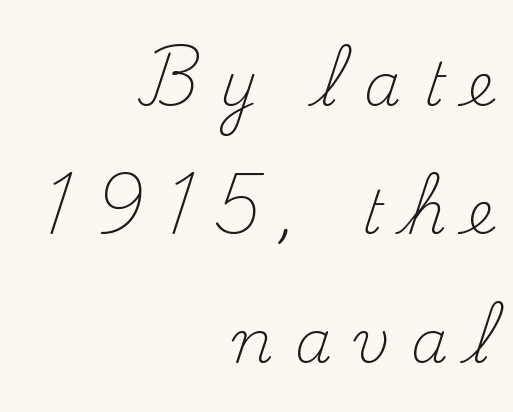
Stroke mass is kept to a normal reading level or below. Decoration check: the copy has no underline. Do the characters align in a grid? No, the font is proportional. Characters follow at a spacing far wider than the type designer built in. To sum up the face: it has serifs.
